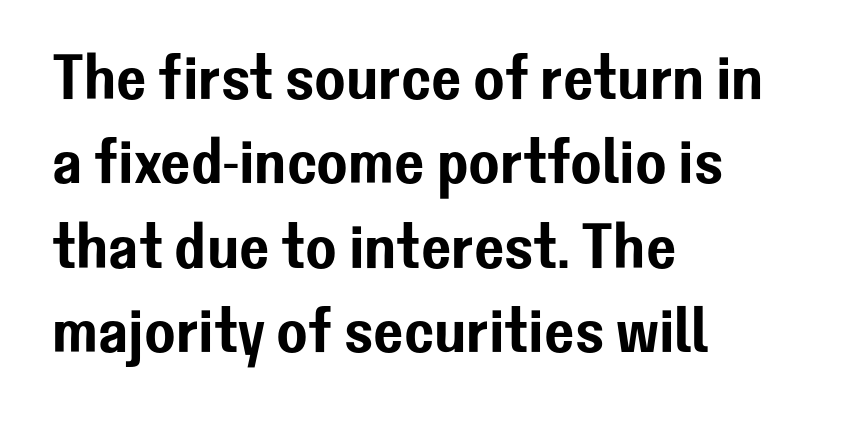
The image shows 64 px sans-serif type, upright; set left-aligned, normal line spacing (1.32x), normal letter spacing, not underlined; low stroke contrast and a medium x-height.
